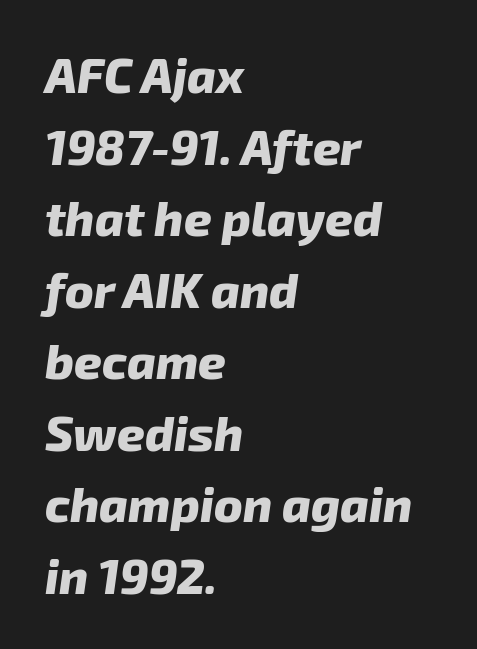
Q: Is the text bold? A: Yes.
Q: Is the text italic (slanted)? A: Yes, it leans right by about 8 degrees.
Q: Is the text underlined? A: No.
Q: How is the paragraph aligned? A: Left-aligned.
Q: Is the spacing between letters normal or unusually wide? A: Normal.
Q: Is the spacing between lines tight, normal or loose? A: Normal.
Q: Width (condensed, normal, or wide)? A: Normal.
Q: Stroke contrast? A: Low.
Q: x-height? A: Medium.
Q: Monospaced? A: No.
